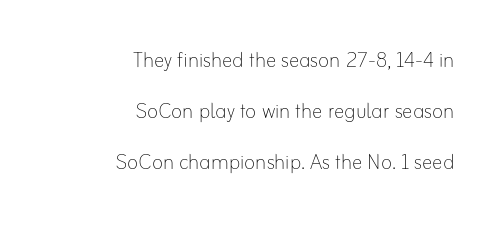
The image shows 26 px text type, upright; set right-aligned, loose line spacing (1.96x), normal letter spacing, not underlined.
